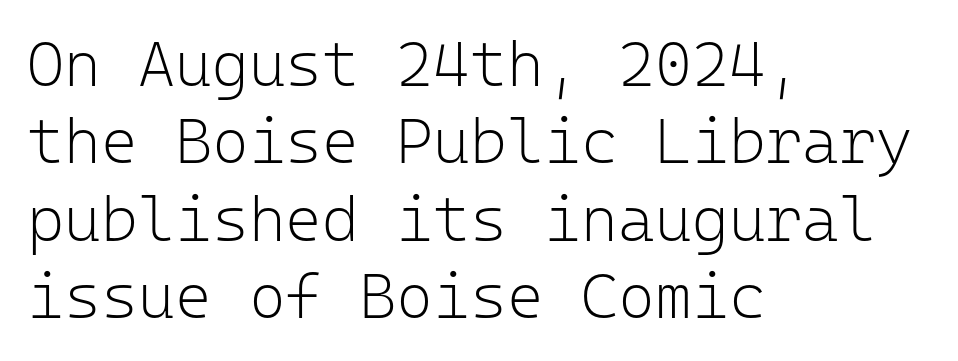
Q: Is the text bold? A: No.
Q: Is the text italic (slanted)? A: No, it is upright.
Q: Is the typeface a serif or a sans-serif typeface? A: Sans-serif.
Q: Is the text underlined? A: No.
Q: How is the paragraph aligned? A: Left-aligned.
Q: Is the spacing between letters normal or unusually wide? A: Normal.
Q: Width (condensed, normal, or wide)? A: Normal.
Q: Stroke contrast? A: Low.
Q: x-height? A: Medium.
Q: Monospaced? A: Yes.
